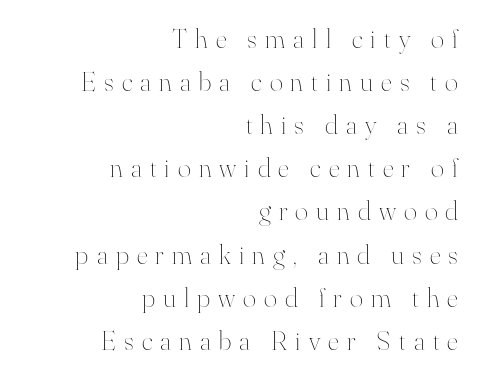
Q: Is the text bold? A: No.
Q: Is the text italic (slanted)? A: No, it is upright.
Q: Is the text underlined? A: No.
Q: How is the paragraph aligned? A: Right-aligned.
Q: Is the spacing between letters normal or unusually wide? A: Unusually wide.
Q: Is the spacing between lines tight, normal or loose? A: Normal.
Q: Width (condensed, normal, or wide)? A: Normal.
Q: Stroke contrast? A: High.
Q: x-height? A: Small.
Q: Monospaced? A: No.
